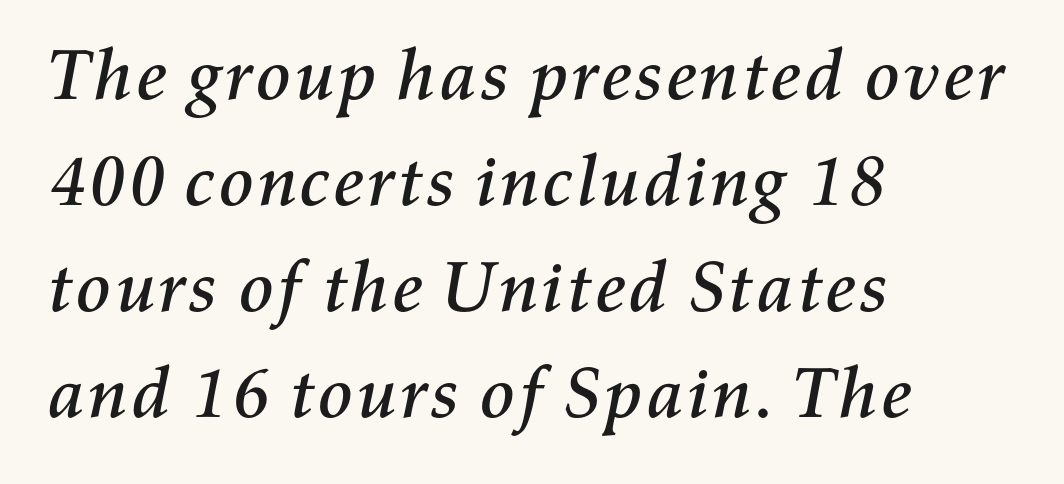
Q: Is the text italic (slanted)? A: Yes, it leans right by about 11 degrees.
Q: Is the text underlined? A: No.
Q: How is the paragraph aligned? A: Left-aligned.
Q: Is the spacing between letters normal or unusually wide? A: Normal.
Q: Is the spacing between lines tight, normal or loose? A: Normal.
Q: Width (condensed, normal, or wide)? A: Normal.
Q: Stroke contrast? A: Medium.
Q: x-height? A: Medium.
Q: Monospaced? A: No.
